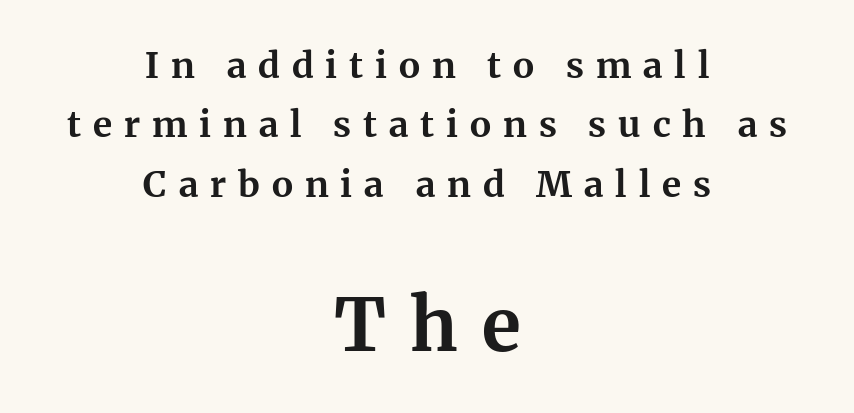
{"serif": "yes", "italic": "no", "bold": "yes", "weight": "bold", "width": "normal", "stroke_contrast": "medium", "x_height": "medium", "monospaced": "no", "underline": "no", "align": "center", "line_spacing": "normal", "line_spacing_ratio": 1.65, "letter_spacing": "wide", "letter_spacing_em": 0.33, "larger_block": "second", "size_ratio": 2.03, "glyph_px": 73}
